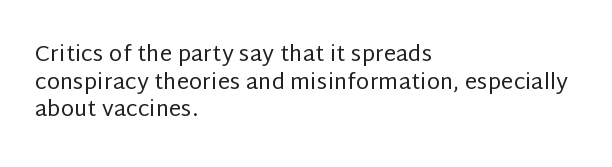
The image shows 22 px text type, upright; set left-aligned, normal line spacing (1.26x), normal letter spacing, not underlined.
